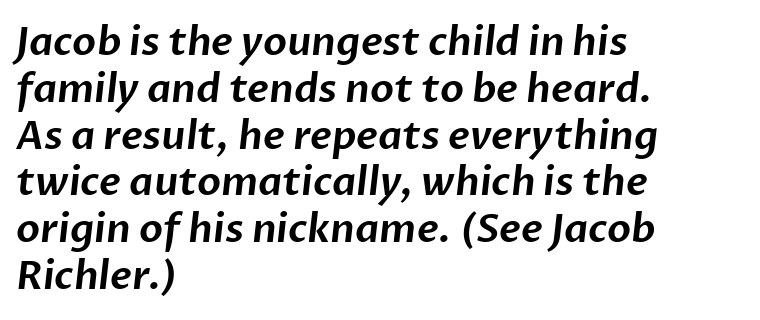
Looks like regular typesetting: each glyph gets only the width it needs. The face used here is a sans, in the tradition of grotesques and geometrics. Bare-footed words on every line. This sample uses plain, unmodified letter spacing. These lines stack with their left ends in a neat column.
